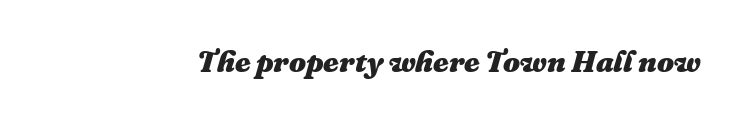
{"italic": "yes", "lean": "right", "slant_degrees": 16, "bold": "yes", "weight": "heavy", "width": "normal", "stroke_contrast": "medium", "x_height": "medium", "monospaced": "no", "underline": "no", "letter_spacing": "normal", "letter_spacing_em": 0.0, "glyph_px": 30}
